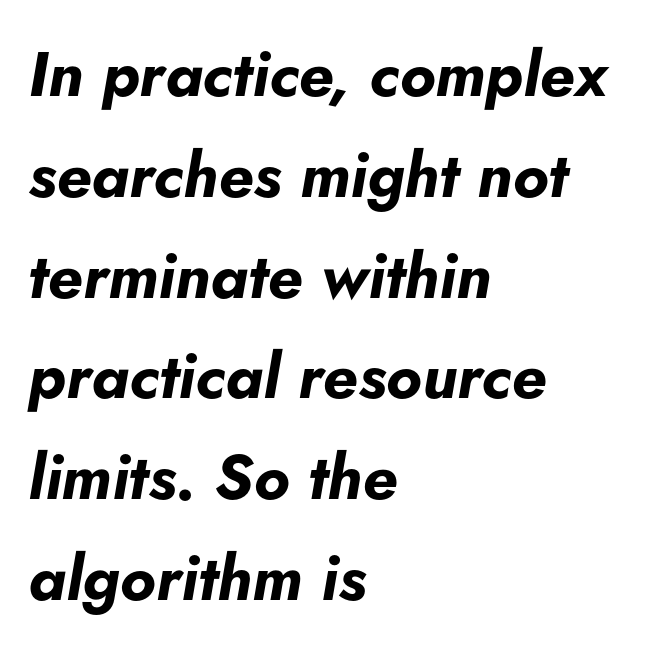
Summary of weight: heavy, a full bold. Do the characters align in a grid? No, the font is proportional. The passage shown leans; its letterforms are oblique. Words float on clear page, feet unadorned.
